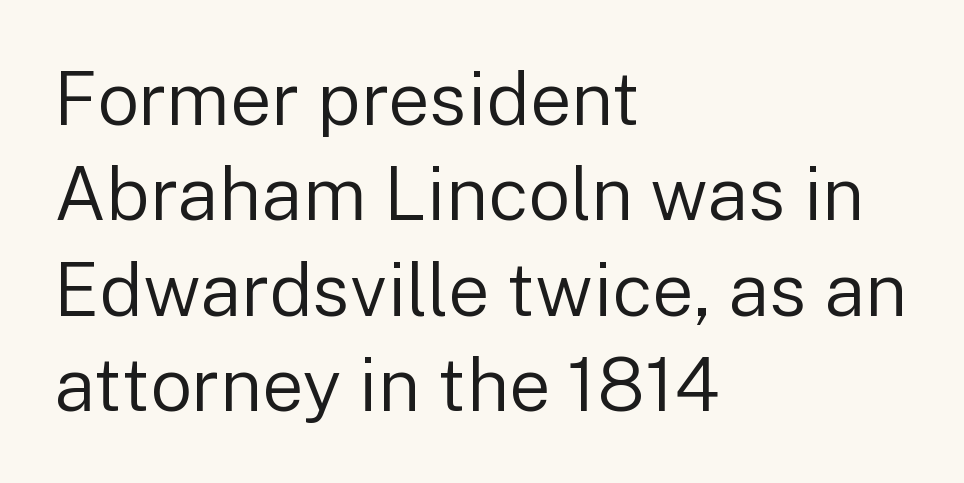
Q: Is the text bold? A: No.
Q: Is the text italic (slanted)? A: No, it is upright.
Q: Is the typeface a serif or a sans-serif typeface? A: Sans-serif.
Q: Is the text underlined? A: No.
Q: How is the paragraph aligned? A: Left-aligned.
Q: Is the spacing between letters normal or unusually wide? A: Normal.
Q: Is the spacing between lines tight, normal or loose? A: Normal.
Q: Width (condensed, normal, or wide)? A: Normal.
Q: Stroke contrast? A: Low.
Q: x-height? A: Medium.
Q: Monospaced? A: No.
